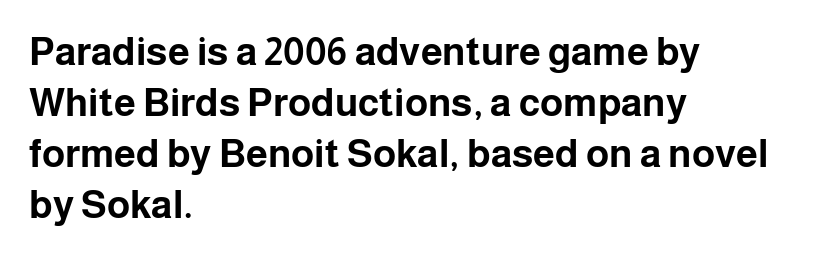
Q: Is the text bold? A: Yes.
Q: Is the text italic (slanted)? A: No, it is upright.
Q: Is the typeface a serif or a sans-serif typeface? A: Sans-serif.
Q: Is the text underlined? A: No.
Q: How is the paragraph aligned? A: Left-aligned.
Q: Is the spacing between letters normal or unusually wide? A: Normal.
Q: Is the spacing between lines tight, normal or loose? A: Normal.
Q: Width (condensed, normal, or wide)? A: Normal.
Q: Stroke contrast? A: Low.
Q: x-height? A: Medium.
Q: Monospaced? A: No.
